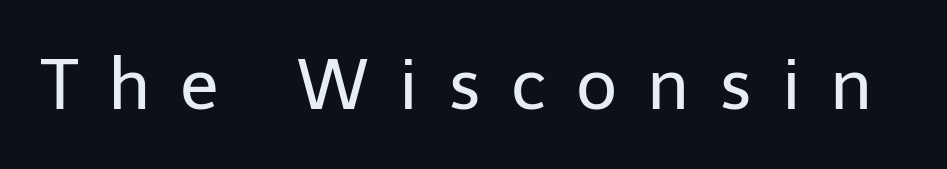
The image shows 71 px regular-weight sans-serif type, upright; set unusually wide letter spacing (+0.42 em), not underlined; low stroke contrast and a medium x-height.
